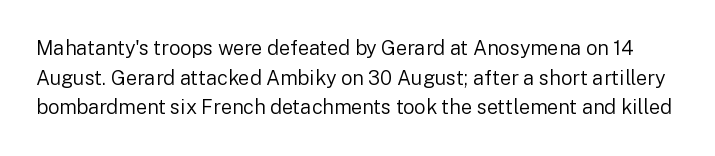
Q: Is the text bold? A: No.
Q: Is the text italic (slanted)? A: No, it is upright.
Q: Is the text underlined? A: No.
Q: Is the spacing between letters normal or unusually wide? A: Normal.
Q: Is the spacing between lines tight, normal or loose? A: Normal.
